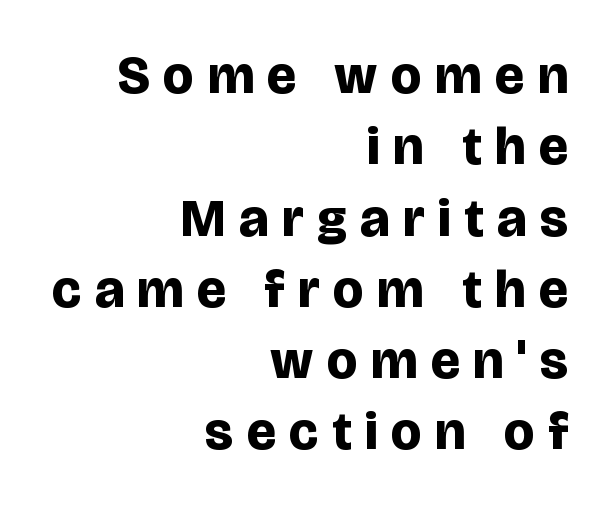
{"serif": "no", "italic": "no", "bold": "yes", "weight": "bold", "width": "normal", "stroke_contrast": "low", "x_height": "large", "monospaced": "no", "underline": "no", "align": "right", "line_spacing": "normal", "line_spacing_ratio": 1.32, "letter_spacing": "wide", "letter_spacing_em": 0.25, "glyph_px": 54}
